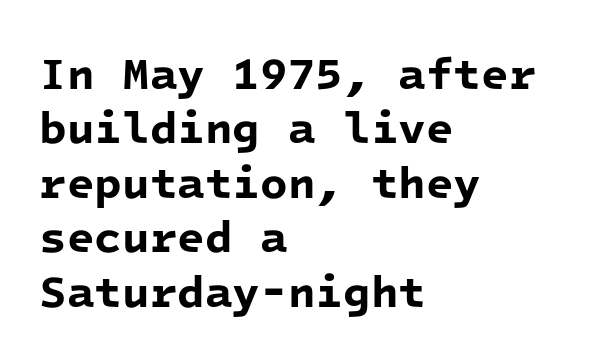
Q: Is the text bold? A: Yes.
Q: Is the typeface a serif or a sans-serif typeface? A: Sans-serif.
Q: Is the text underlined? A: No.
Q: How is the paragraph aligned? A: Left-aligned.
Q: Is the spacing between letters normal or unusually wide? A: Normal.
Q: Width (condensed, normal, or wide)? A: Normal.
Q: Stroke contrast? A: Low.
Q: x-height? A: Medium.
Q: Monospaced? A: Yes.
